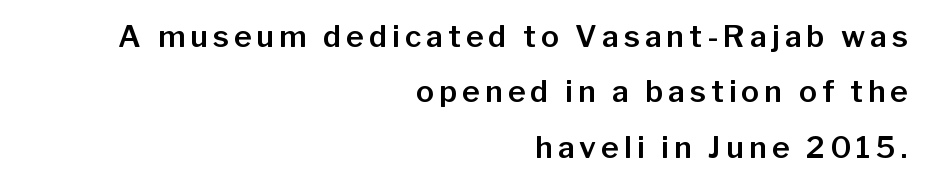
{"serif": "no", "italic": "no", "width": "normal", "stroke_contrast": "low", "x_height": "medium", "monospaced": "no", "underline": "no", "align": "right", "line_spacing_ratio": 1.85, "glyph_px": 30}
